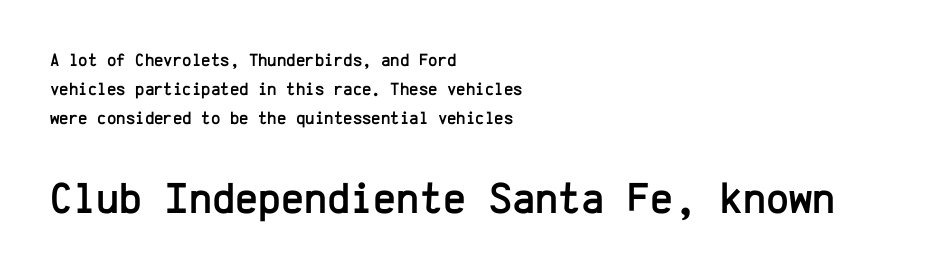
The image shows 44 px sans-serif type, upright, monospaced; set left-aligned, normal line spacing (1.62x), normal letter spacing, not underlined; the second (bottom) block is 2.44x larger; low stroke contrast and a medium x-height.
